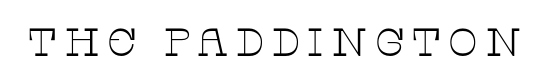
Summary of weight: not heavy and not bold. Spacing verdict: proportional, widths tailored to each character. Only glyphs here, with clear space below each row. The typography opts for an upright posture over an oblique one.
